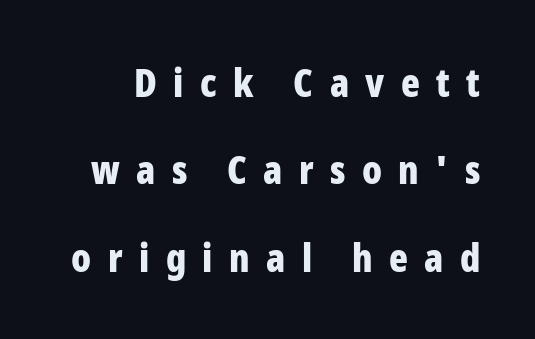
The image shows 39 px bold, condensed sans-serif type, upright; set loose line spacing (2.24x), unusually wide letter spacing (+0.42 em), not underlined; low stroke contrast and a medium x-height.
